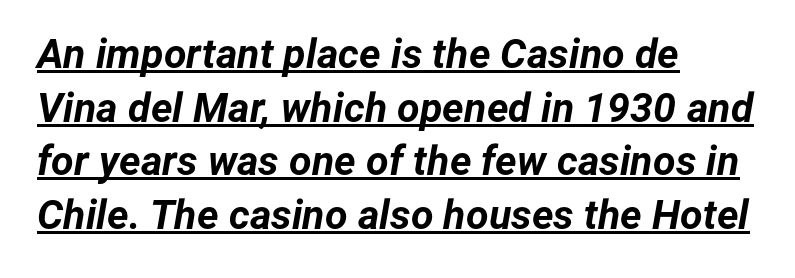
{"italic": "yes", "lean": "right", "slant_degrees": 12, "bold": "yes", "weight": "bold", "width": "normal", "stroke_contrast": "low", "x_height": "medium", "monospaced": "no", "underline": "yes", "align": "left", "line_spacing": "normal", "line_spacing_ratio": 1.31, "letter_spacing": "normal", "letter_spacing_em": 0.0, "glyph_px": 41}
